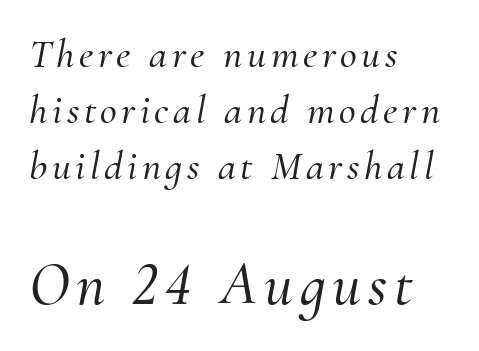
The image shows 62 px serif type, italic (leaning right); set left-aligned, normal line spacing (1.36x), not underlined; the second (bottom) block is 1.51x larger; medium stroke contrast and a small x-height.
